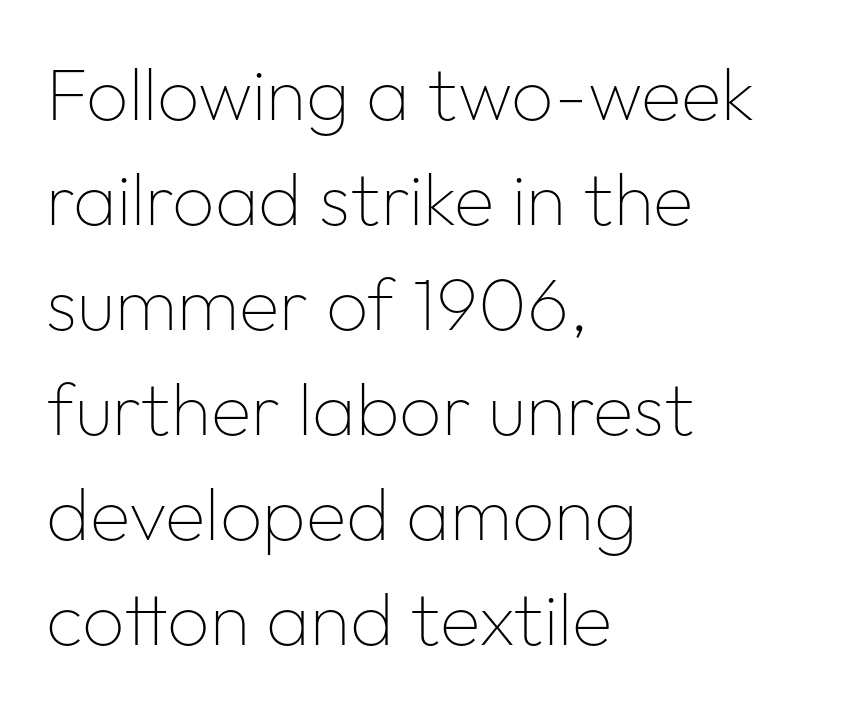
Q: Is the text bold? A: No.
Q: Is the text italic (slanted)? A: No, it is upright.
Q: Is the typeface a serif or a sans-serif typeface? A: Sans-serif.
Q: Is the text underlined? A: No.
Q: How is the paragraph aligned? A: Left-aligned.
Q: Is the spacing between letters normal or unusually wide? A: Normal.
Q: Is the spacing between lines tight, normal or loose? A: Normal.
Q: Width (condensed, normal, or wide)? A: Normal.
Q: Stroke contrast? A: Low.
Q: x-height? A: Medium.
Q: Monospaced? A: No.
